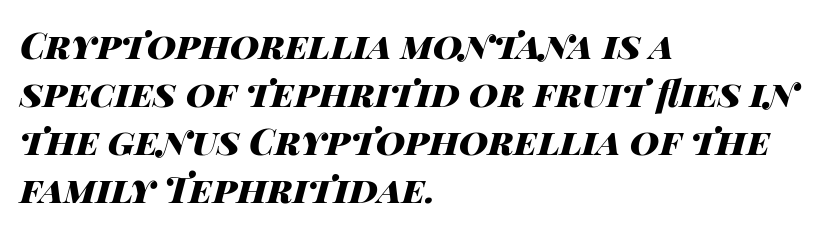
Q: Is the text bold? A: Yes.
Q: Is the text italic (slanted)? A: Yes, it leans right by about 14 degrees.
Q: Is the text underlined? A: No.
Q: How is the paragraph aligned? A: Left-aligned.
Q: Is the spacing between letters normal or unusually wide? A: Normal.
Q: Is the spacing between lines tight, normal or loose? A: Normal.
Q: Width (condensed, normal, or wide)? A: Wide.
Q: Stroke contrast? A: High.
Q: x-height? A: Large.
Q: Monospaced? A: No.
